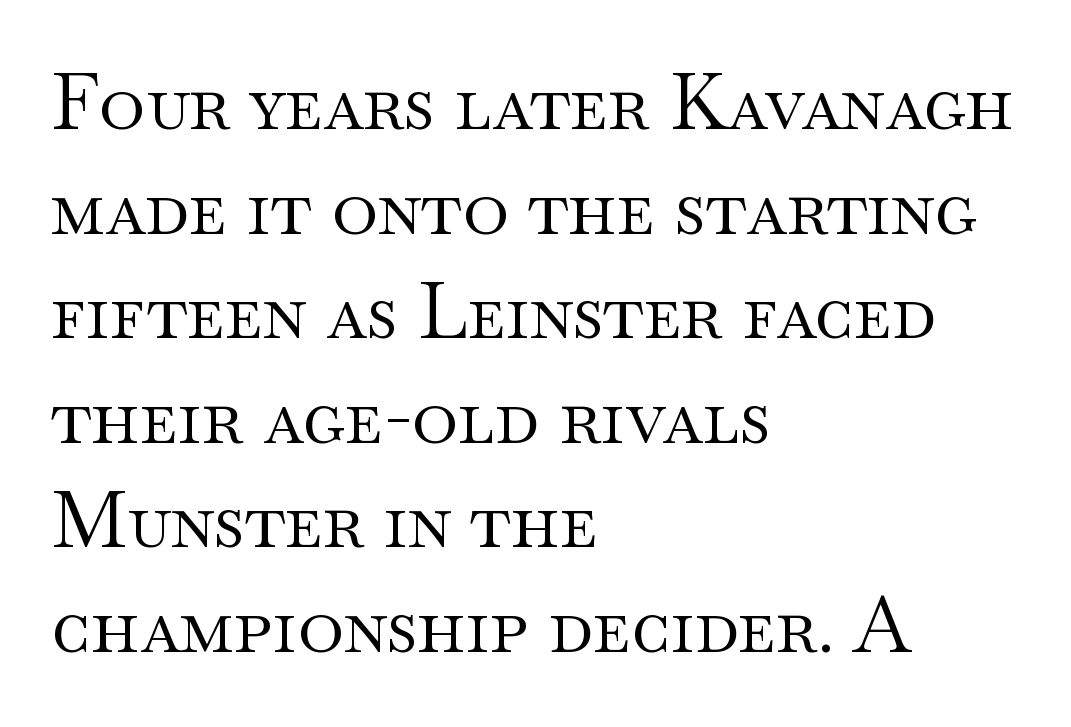
{"serif": "yes", "italic": "no", "bold": "no", "weight": "regular", "width": "wide", "stroke_contrast": "medium", "x_height": "small", "monospaced": "no", "underline": "no", "align": "left", "line_spacing": "normal", "line_spacing_ratio": 1.34, "letter_spacing": "normal", "letter_spacing_em": 0.0, "glyph_px": 78}
